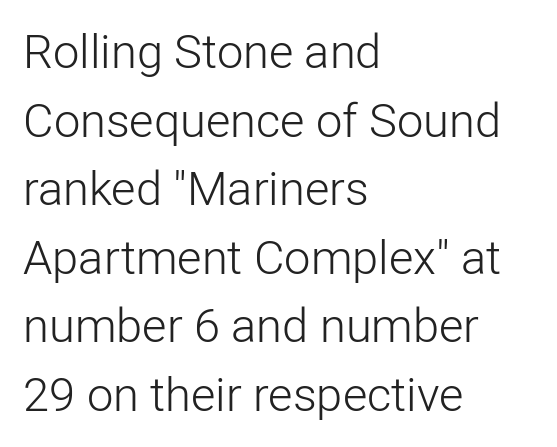
Between one letter and the next there's only the usual sliver of space. If you drew a line through each stem, it would be perfectly vertical. You could not count columns in this text — the font is proportionally spaced. Quick note: underline off.
